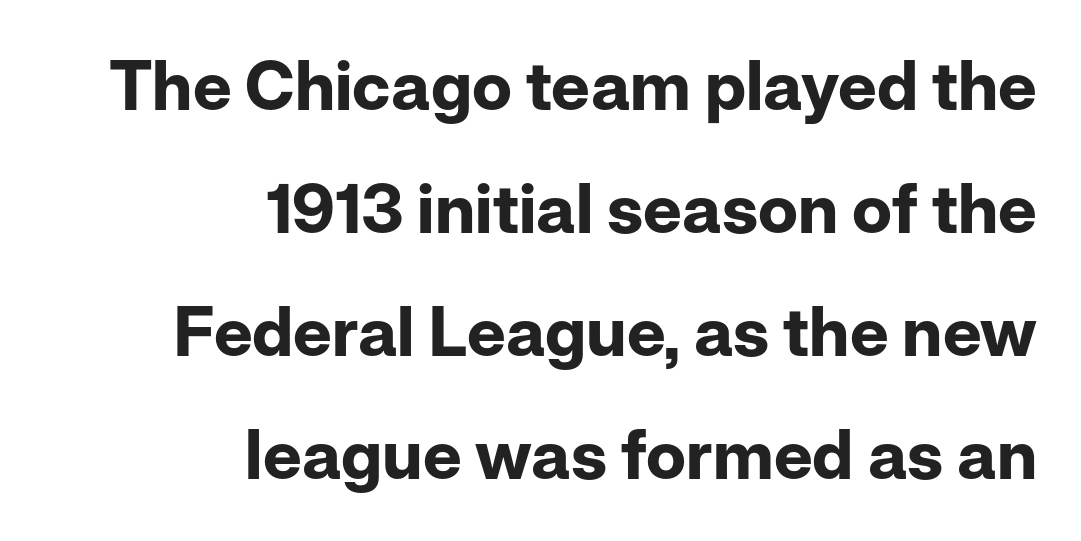
{"serif": "no", "italic": "no", "bold": "yes", "weight": "bold", "width": "normal", "stroke_contrast": "low", "x_height": "medium", "monospaced": "no", "underline": "no", "align": "right", "line_spacing_ratio": 1.81, "letter_spacing": "normal", "letter_spacing_em": 0.0, "glyph_px": 68}
